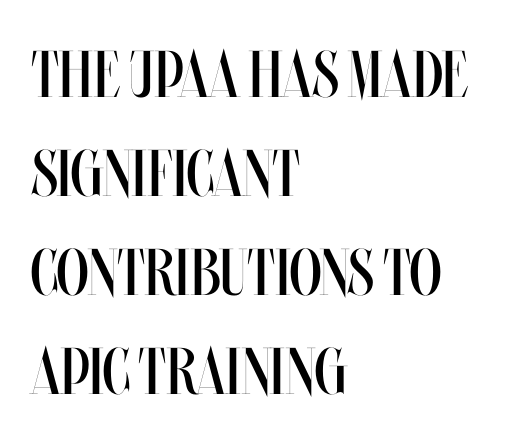
{"italic": "no", "bold": "no", "weight": "regular", "width": "condensed", "stroke_contrast": "medium", "x_height": "large", "monospaced": "no", "underline": "no", "align": "left", "line_spacing": "normal", "line_spacing_ratio": 1.5, "letter_spacing": "normal", "letter_spacing_em": 0.0, "glyph_px": 66}
